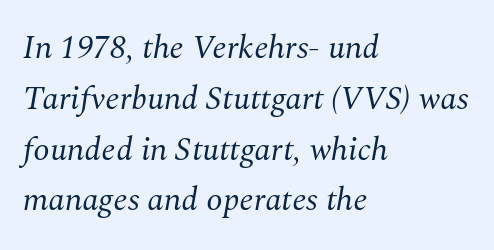
Caption: multi-line text, flush left, ragged right. Do the characters align in a grid? No, the font is proportional. Interline gaps are of average width in this sample. The line texture is even and compact thanks to regular tracking.
